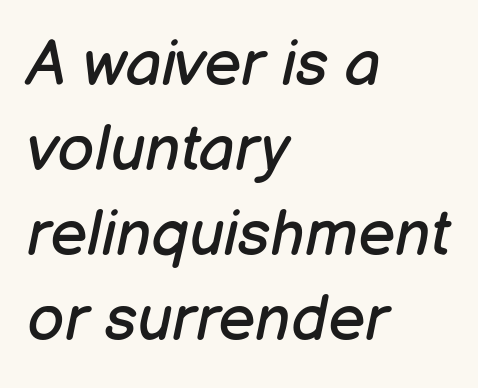
The image shows 64 px regular-weight type, italic (leaning right); set left-aligned, normal line spacing (1.33x), normal letter spacing, not underlined; low stroke contrast and a medium x-height.
